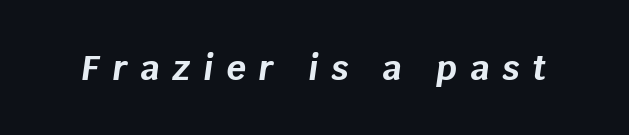
{"italic": "yes", "lean": "right", "slant_degrees": 8, "bold": "yes", "weight": "bold", "width": "normal", "stroke_contrast": "low", "x_height": "large", "monospaced": "no", "underline": "no", "letter_spacing": "wide", "letter_spacing_em": 0.38, "glyph_px": 34}
